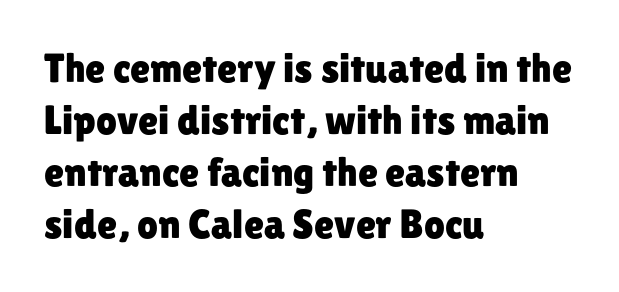
The image shows 41 px sans-serif type, upright; set left-aligned, normal line spacing (1.27x), normal letter spacing, not underlined; low stroke contrast and a medium x-height.
